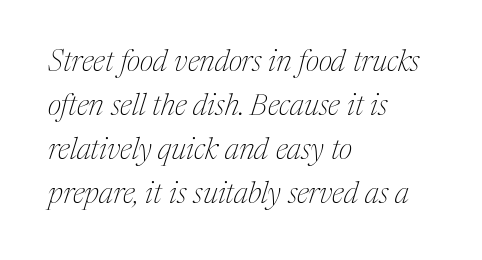
{"serif": "yes", "italic": "yes", "lean": "right", "slant_degrees": 17, "bold": "no", "weight": "thin", "width": "normal", "stroke_contrast": "medium", "x_height": "medium", "monospaced": "no", "underline": "no", "align": "left", "line_spacing": "normal", "line_spacing_ratio": 1.47, "letter_spacing": "normal", "letter_spacing_em": 0.0, "glyph_px": 30}
